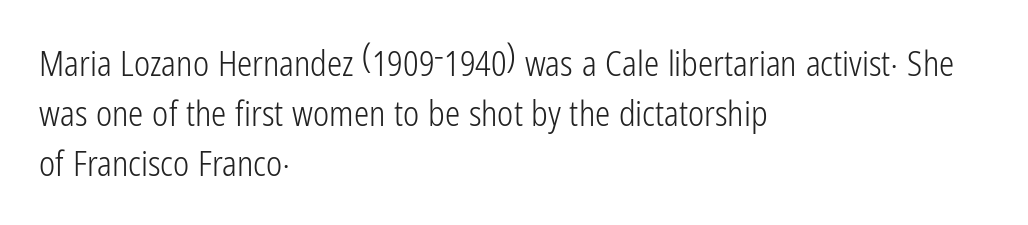
Letters have the restrained weight of plain body copy at most. The line-height multiplier appears to be the usual default. A typesetter would call this proportional, since set widths differ per character. The space beneath each line is pristine and unruled. The compositor pushed each line to the left boundary. Does the lettering tilt? It doesn't — this is upright.
